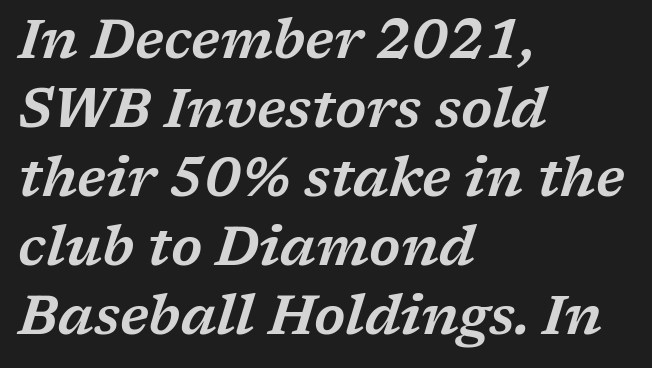
The image shows 54 px wide serif type, italic (leaning right); set left-aligned, normal line spacing (1.28x), normal letter spacing, not underlined; low stroke contrast and a medium x-height.
